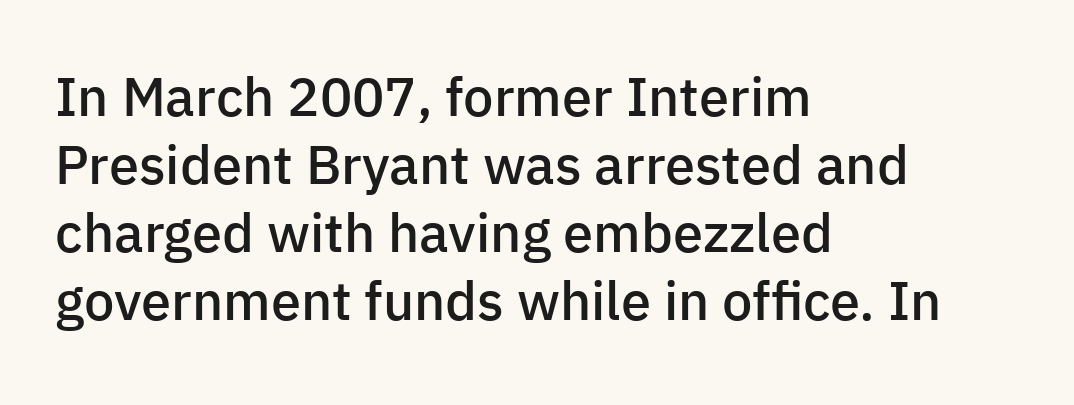
The image shows 54 px semibold sans-serif type, upright; set left-aligned, normal line spacing (1.26x), normal letter spacing, not underlined; low stroke contrast and a medium x-height.
